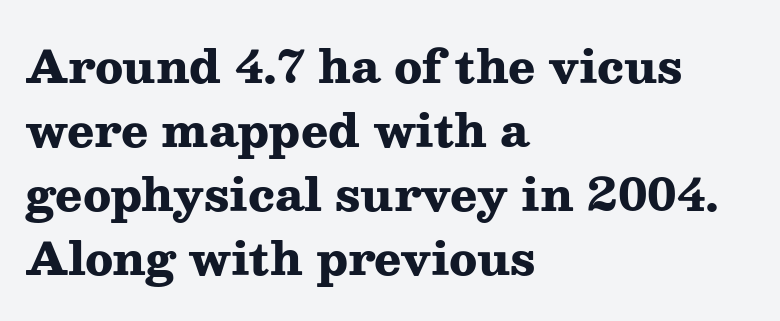
The image shows 45 px heavy, wide serif type, upright; set left-aligned, normal line spacing (1.42x), normal letter spacing, not underlined; medium stroke contrast and a medium x-height.
